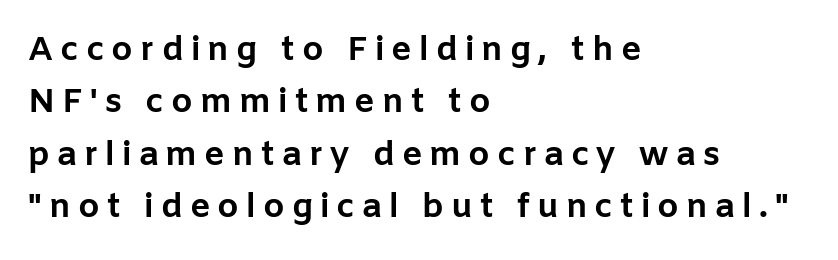
The gaps between neighbouring characters are conspicuously large. All the whitespace from short lines collects on the right. Classification — sans serif. Thick stems and heavy bowls — unmistakably bold.
